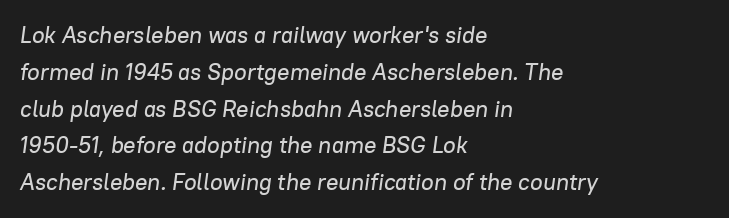
Just letters on the line, the space beneath them empty. Line spacing here is normal. Yep, that's italic — everything's leaning. What stands out about the letter spacing? Nothing — it is the standard amount. The lines in this sample share a left origin and differ only in where they stop.
